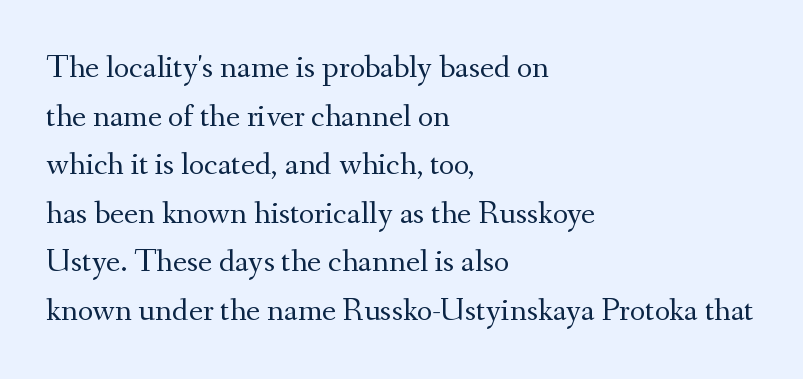
Q: Is the text bold? A: No.
Q: Is the text italic (slanted)? A: No, it is upright.
Q: Is the typeface a serif or a sans-serif typeface? A: Serif.
Q: Is the text underlined? A: No.
Q: How is the paragraph aligned? A: Left-aligned.
Q: Is the spacing between letters normal or unusually wide? A: Normal.
Q: Is the spacing between lines tight, normal or loose? A: Normal.
Q: Width (condensed, normal, or wide)? A: Normal.
Q: Stroke contrast? A: Medium.
Q: x-height? A: Small.
Q: Monospaced? A: No.
